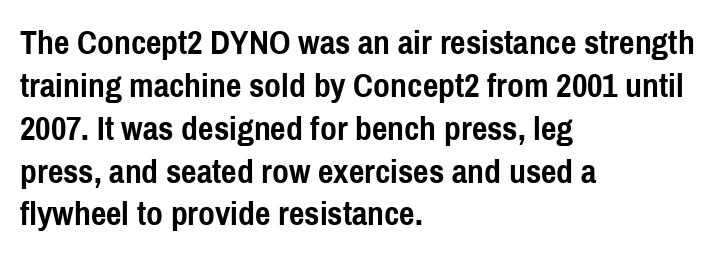
Heft: maximum for text — a bold. The leading is moderate, giving the passage an even texture. The rag falls on the right side of this text block. It's the straight-up-and-down kind of type. In terms of letterspacing, this is plain default setting.
